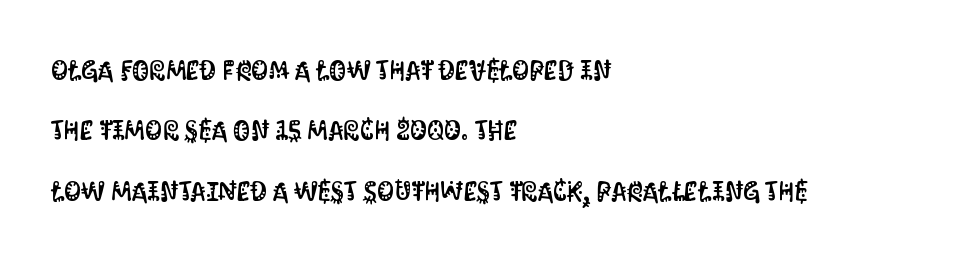
The image shows 27 px text type, upright; set left-aligned, loose line spacing (2.24x), normal letter spacing, not underlined.
